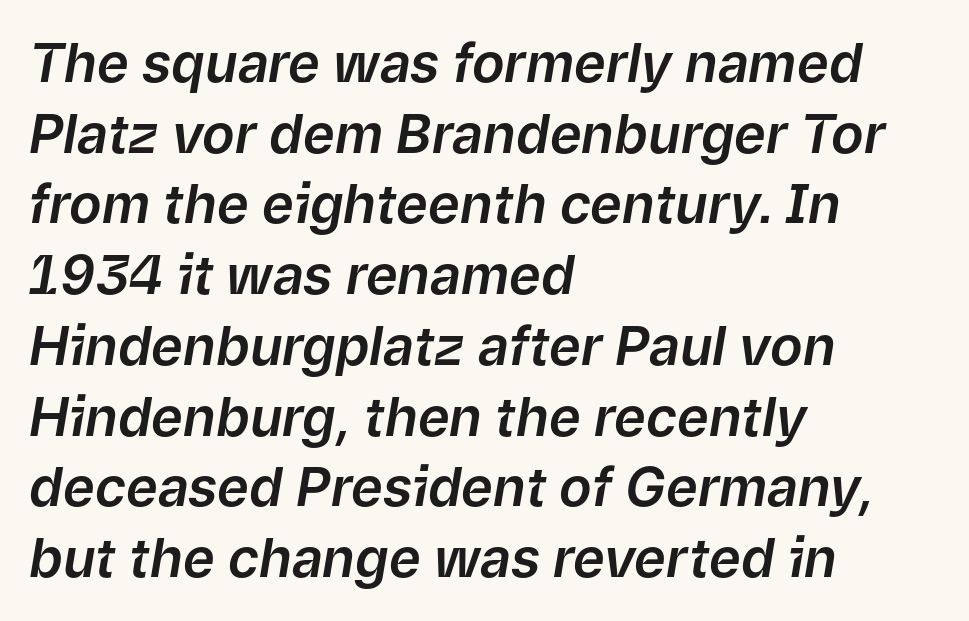
{"italic": "yes", "lean": "right", "slant_degrees": 9, "width": "normal", "stroke_contrast": "low", "x_height": "medium", "monospaced": "no", "underline": "no", "align": "left", "line_spacing": "normal", "line_spacing_ratio": 1.31, "letter_spacing": "normal", "letter_spacing_em": 0.0, "glyph_px": 54}
